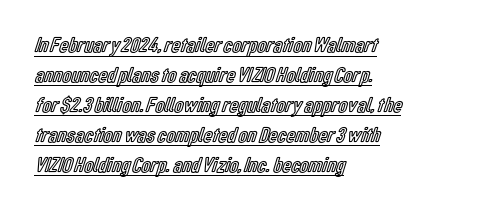
The image shows 22 px text type; set left-aligned, normal line spacing (1.36x), normal letter spacing, underlined.
